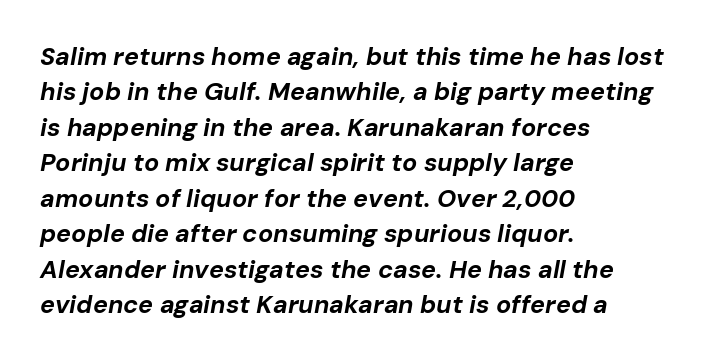
{"italic": "yes", "lean": "right", "slant_degrees": 10, "bold": "yes", "underline": "no", "align": "left", "line_spacing": "normal", "line_spacing_ratio": 1.42, "letter_spacing": "normal", "letter_spacing_em": 0.0, "glyph_px": 25}
